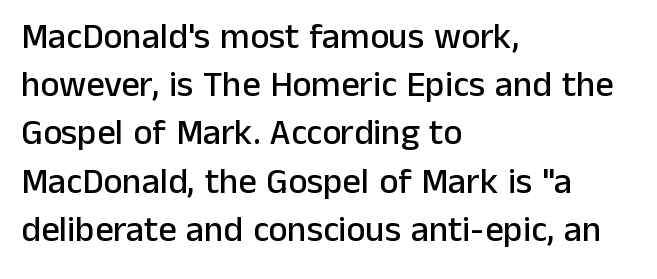
The image shows 36 px sans-serif type, upright; set left-aligned, normal line spacing (1.34x), normal letter spacing, not underlined; low stroke contrast and a medium x-height.
